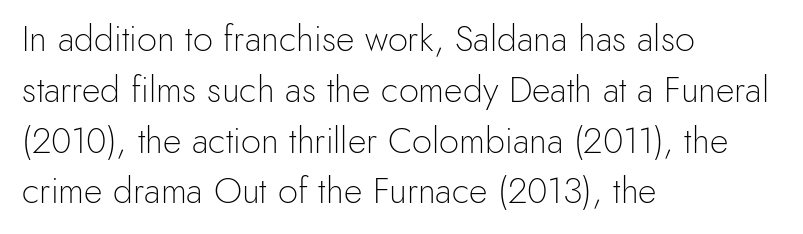
Q: Is the text bold? A: No.
Q: Is the text italic (slanted)? A: No, it is upright.
Q: Is the typeface a serif or a sans-serif typeface? A: Sans-serif.
Q: Is the text underlined? A: No.
Q: How is the paragraph aligned? A: Left-aligned.
Q: Is the spacing between letters normal or unusually wide? A: Normal.
Q: Is the spacing between lines tight, normal or loose? A: Normal.
Q: Width (condensed, normal, or wide)? A: Normal.
Q: x-height? A: Small.
Q: Monospaced? A: No.
